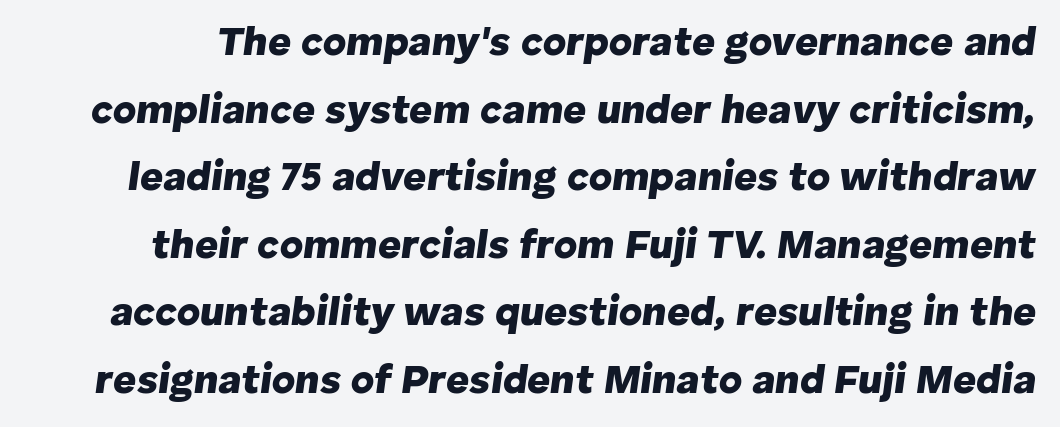
The image shows 40 px heavy type, italic (leaning right); set normal line spacing (1.69x), normal letter spacing, not underlined; low stroke contrast and a medium x-height.
